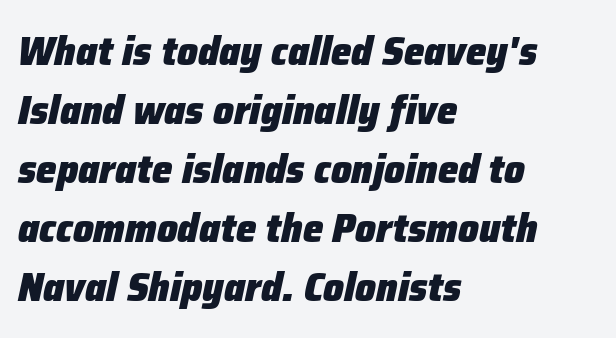
The image shows 41 px heavy type, italic (leaning right); set left-aligned, normal line spacing (1.44x), normal letter spacing, not underlined; low stroke contrast and a medium x-height.
